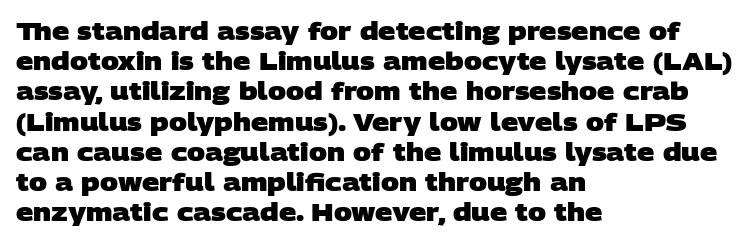
{"bold": "yes", "underline": "no", "align": "left", "line_spacing": "normal", "line_spacing_ratio": 1.26, "letter_spacing": "normal", "letter_spacing_em": 0.0, "glyph_px": 24}
